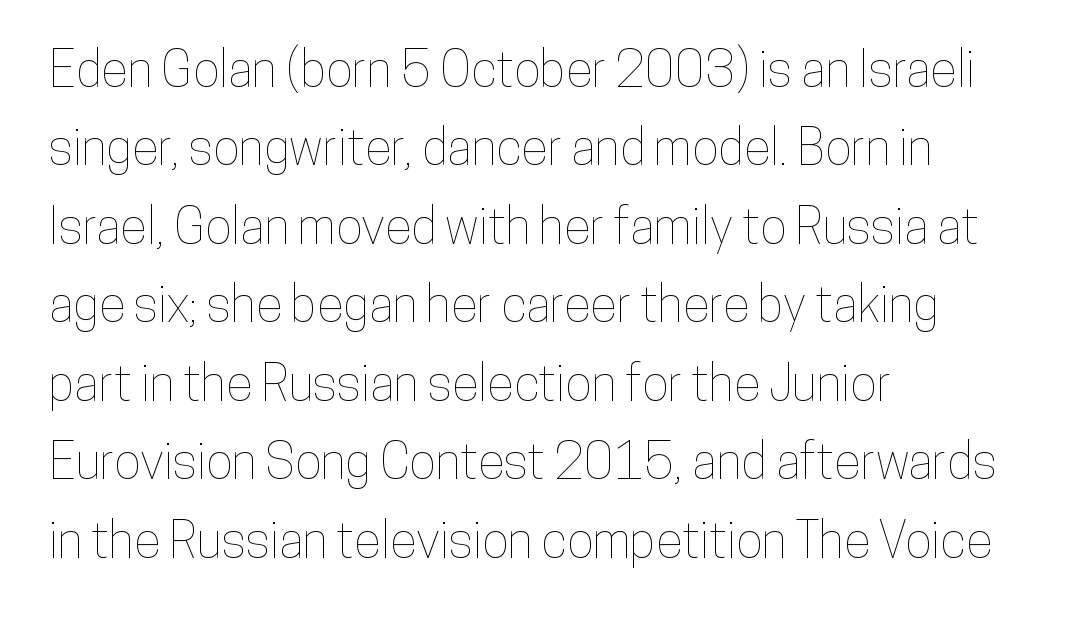
{"italic": "no", "width": "condensed", "stroke_contrast": "low", "x_height": "medium", "monospaced": "no", "underline": "no", "align": "left", "line_spacing": "normal", "line_spacing_ratio": 1.57, "letter_spacing": "normal", "letter_spacing_em": 0.0, "glyph_px": 50}
